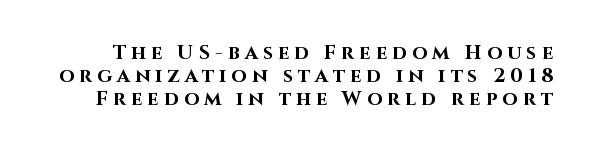
The image shows 20 px bold type, upright; set tight line spacing (1.15x), unusually wide letter spacing (+0.25 em), not underlined.
